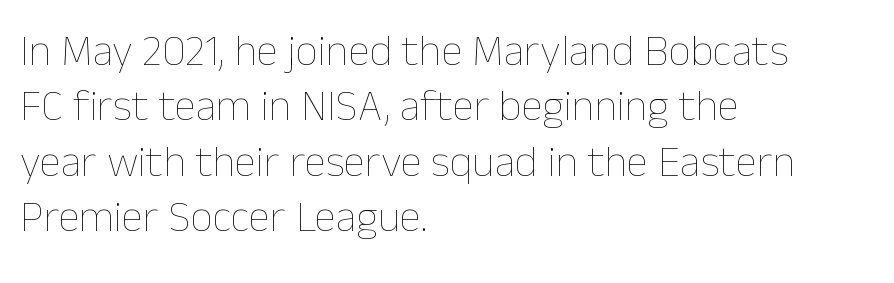
{"italic": "no", "bold": "no", "weight": "thin", "width": "normal", "stroke_contrast": "low", "x_height": "medium", "monospaced": "no", "underline": "no", "align": "left", "line_spacing": "normal", "line_spacing_ratio": 1.26, "letter_spacing": "normal", "letter_spacing_em": 0.0, "glyph_px": 44}
